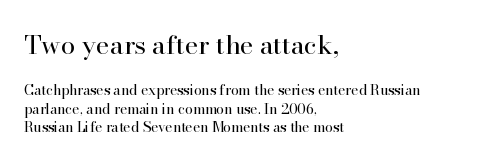
The leading is moderate, giving the passage an even texture. The specimen omits any rule beneath the text block's lines. Does the lettering tilt? It doesn't — this is upright. The lines in this sample share a left origin and differ only in where they stop. Letter spacing: default. Counters stay open thanks to moderate or lighter strokes.
